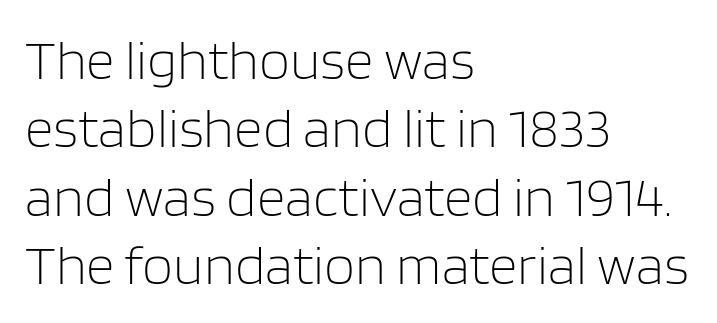
{"serif": "no", "italic": "no", "bold": "no", "weight": "light", "width": "normal", "stroke_contrast": "low", "x_height": "large", "monospaced": "no", "underline": "no", "align": "left", "line_spacing_ratio": 1.22, "letter_spacing": "normal", "letter_spacing_em": 0.0, "glyph_px": 56}
